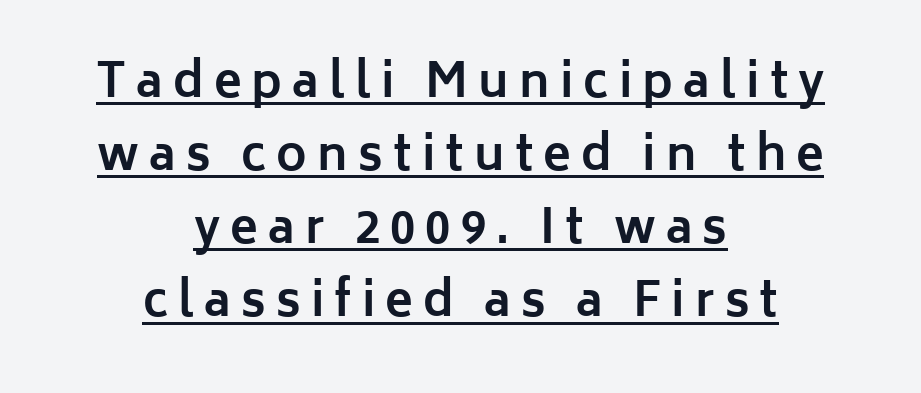
The image shows 46 px bold sans-serif type, upright; set centered, normal line spacing (1.59x), unusually wide letter spacing (+0.22 em), underlined; low stroke contrast and a medium x-height.
